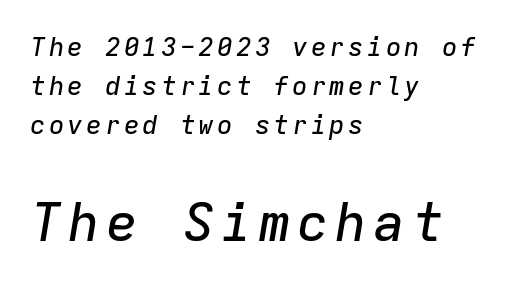
{"italic": "yes", "lean": "right", "slant_degrees": 9, "width": "normal", "stroke_contrast": "low", "x_height": "medium", "monospaced": "yes", "underline": "no", "align": "left", "line_spacing": "normal", "line_spacing_ratio": 1.5, "larger_block": "second", "size_ratio": 2.04, "glyph_px": 53}
